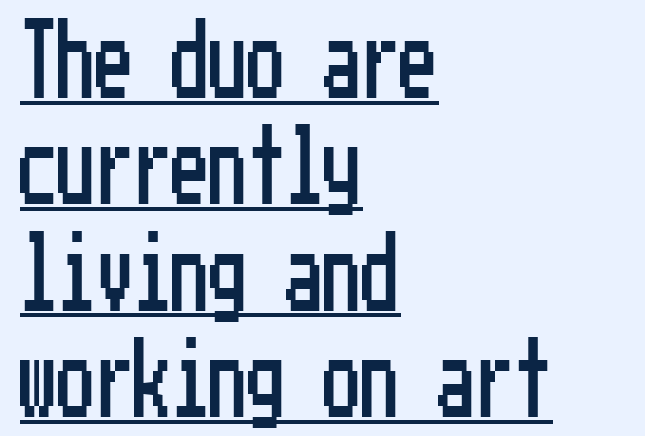
Q: Is the text italic (slanted)? A: No, it is upright.
Q: Is the typeface a serif or a sans-serif typeface? A: Sans-serif.
Q: Is the text underlined? A: Yes.
Q: How is the paragraph aligned? A: Left-aligned.
Q: Is the spacing between letters normal or unusually wide? A: Normal.
Q: Is the spacing between lines tight, normal or loose? A: Normal.
Q: Width (condensed, normal, or wide)? A: Condensed.
Q: Stroke contrast? A: Low.
Q: x-height? A: Medium.
